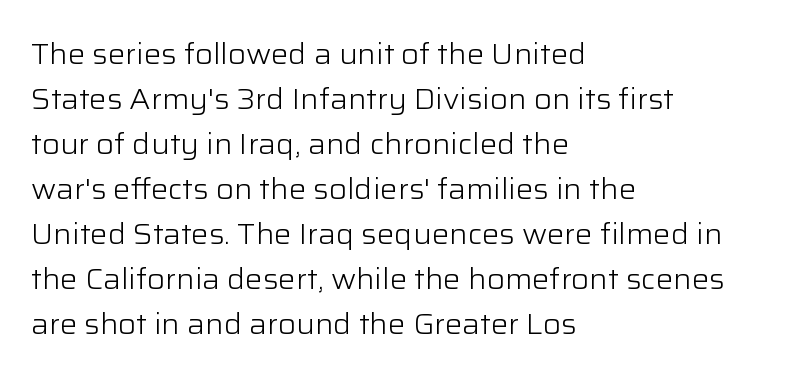
Stroke thickness stays within the range of a standard reading face or lighter. Clear beneath every line of the passage. A normal amount of white space separates one row of letters from the next. Horizontally, the lines are justified to the leading edge only.
